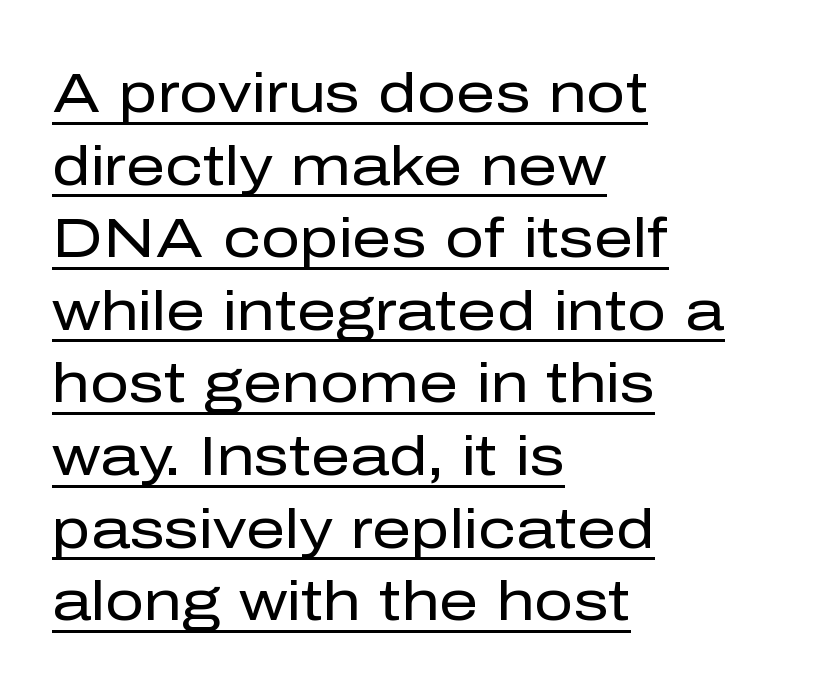
{"serif": "no", "italic": "no", "bold": "no", "weight": "regular", "width": "normal", "stroke_contrast": "low", "x_height": "medium", "monospaced": "no", "underline": "yes", "align": "left", "line_spacing": "normal", "line_spacing_ratio": 1.32, "letter_spacing": "normal", "letter_spacing_em": 0.0, "glyph_px": 55}
